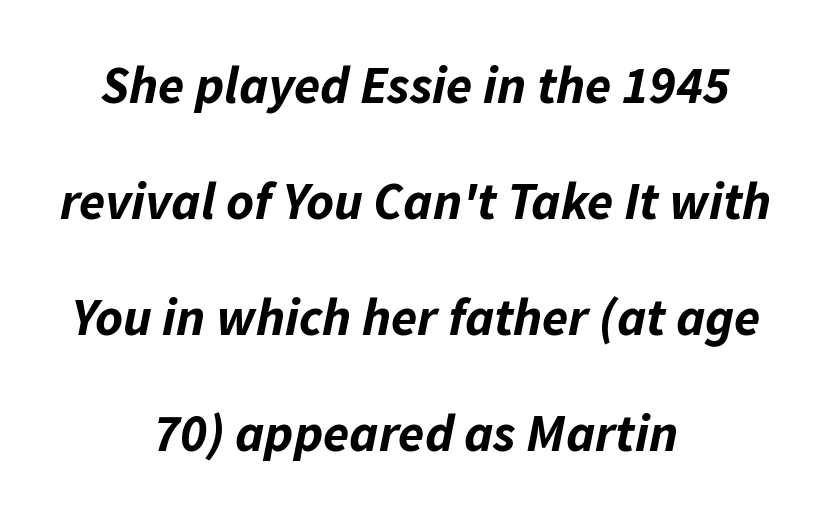
Q: Is the text bold? A: Yes.
Q: Is the text italic (slanted)? A: Yes, it leans right by about 11 degrees.
Q: Is the text underlined? A: No.
Q: How is the paragraph aligned? A: Centered.
Q: Is the spacing between letters normal or unusually wide? A: Normal.
Q: Is the spacing between lines tight, normal or loose? A: Loose.
Q: Width (condensed, normal, or wide)? A: Normal.
Q: Stroke contrast? A: Low.
Q: x-height? A: Medium.
Q: Monospaced? A: No.
